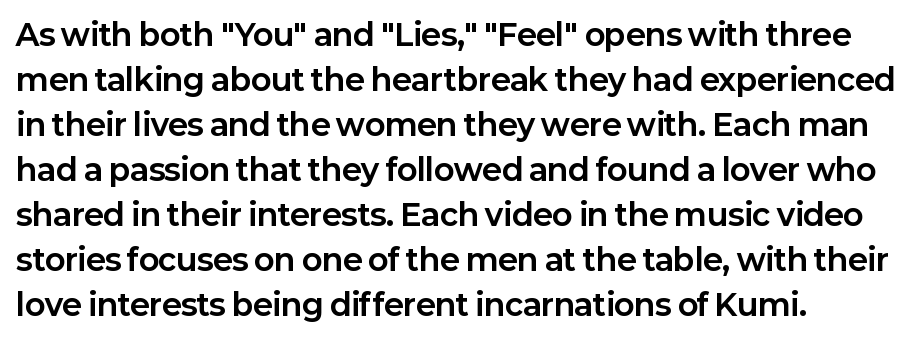
Any mark beneath the type? The region is blank. This is sans-serif lettering, the kind often seen on screens and signage. A dark, heavy texture on the line: the type is bold. The letterforms sit shoulder to shoulder at normal distance.
